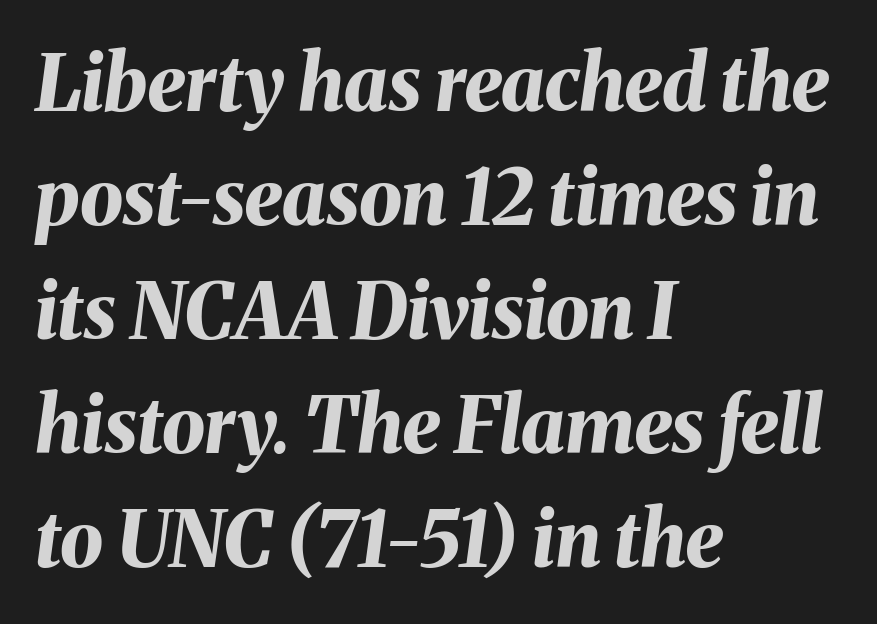
The image shows 77 px bold type, italic (leaning right); set left-aligned, normal line spacing (1.48x), normal letter spacing, not underlined; medium stroke contrast and a medium x-height.
